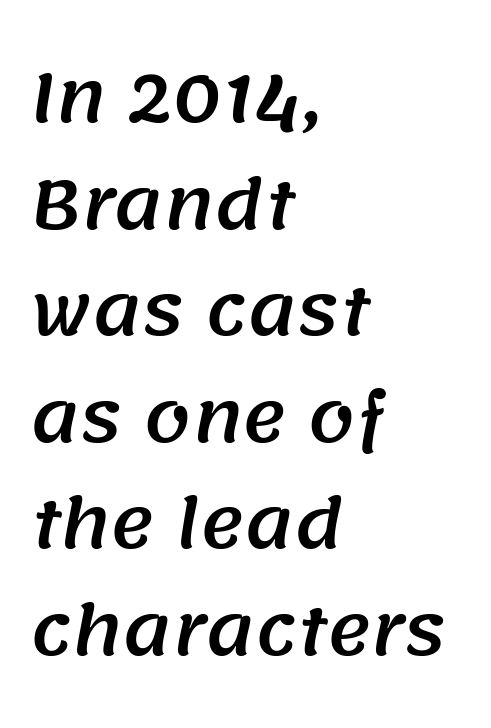
The image shows 67 px sans-serif type; set left-aligned, normal line spacing (1.59x), normal letter spacing, not underlined; medium stroke contrast and a large x-height.
